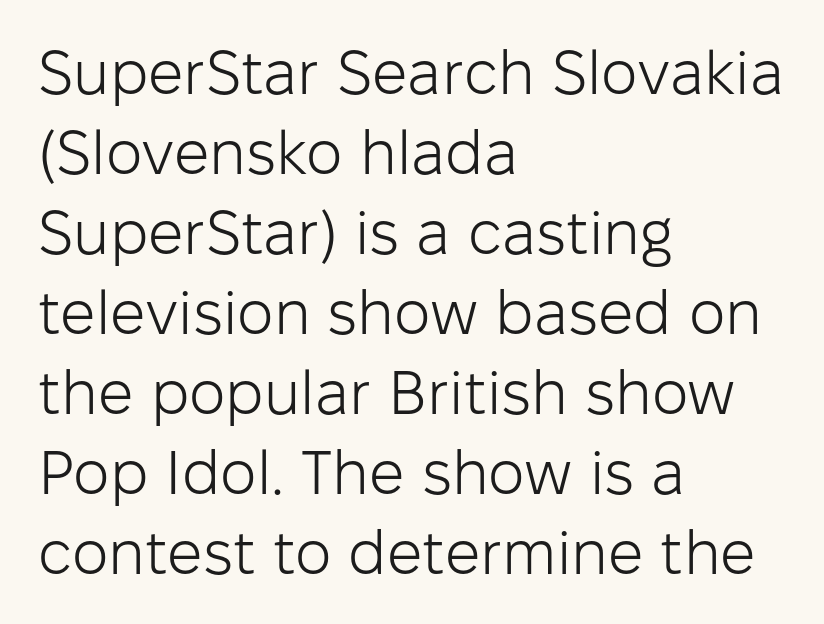
Q: Is the text bold? A: No.
Q: Is the text italic (slanted)? A: No, it is upright.
Q: Is the typeface a serif or a sans-serif typeface? A: Sans-serif.
Q: Is the text underlined? A: No.
Q: How is the paragraph aligned? A: Left-aligned.
Q: Is the spacing between letters normal or unusually wide? A: Normal.
Q: Is the spacing between lines tight, normal or loose? A: Normal.
Q: Width (condensed, normal, or wide)? A: Normal.
Q: Stroke contrast? A: Low.
Q: x-height? A: Medium.
Q: Monospaced? A: No.
